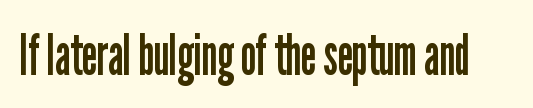
The image shows 57 px regular-weight, condensed sans-serif type, upright; set normal letter spacing, not underlined; low stroke contrast and a medium x-height.
